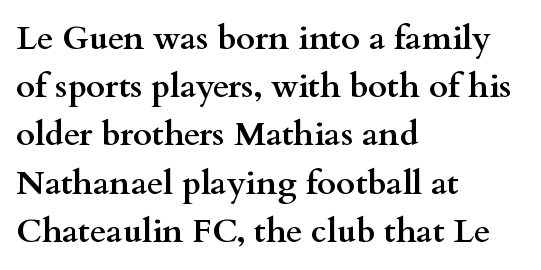
Q: Is the text bold? A: Yes.
Q: Is the text italic (slanted)? A: No, it is upright.
Q: Is the typeface a serif or a sans-serif typeface? A: Serif.
Q: Is the text underlined? A: No.
Q: How is the paragraph aligned? A: Left-aligned.
Q: Is the spacing between letters normal or unusually wide? A: Normal.
Q: Is the spacing between lines tight, normal or loose? A: Normal.
Q: Width (condensed, normal, or wide)? A: Wide.
Q: Stroke contrast? A: Medium.
Q: x-height? A: Small.
Q: Monospaced? A: No.
